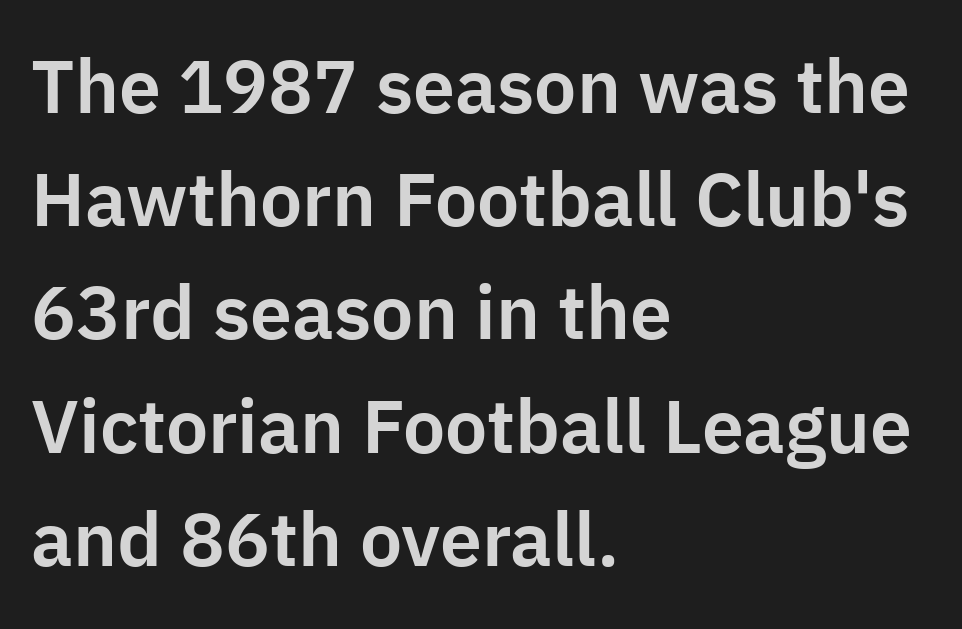
Q: Is the text italic (slanted)? A: No, it is upright.
Q: Is the typeface a serif or a sans-serif typeface? A: Sans-serif.
Q: Is the text underlined? A: No.
Q: How is the paragraph aligned? A: Left-aligned.
Q: Is the spacing between letters normal or unusually wide? A: Normal.
Q: Is the spacing between lines tight, normal or loose? A: Normal.
Q: Width (condensed, normal, or wide)? A: Normal.
Q: Stroke contrast? A: Low.
Q: x-height? A: Medium.
Q: Monospaced? A: No.
